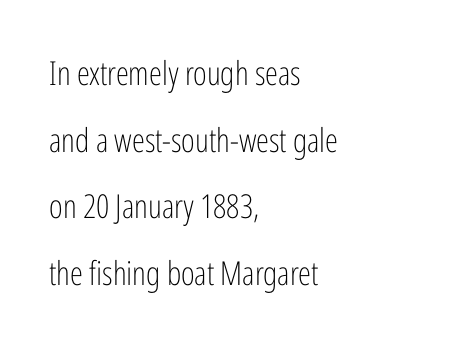
The image shows 33 px light, condensed sans-serif type, upright; set left-aligned, loose line spacing (2.02x), normal letter spacing, not underlined; low stroke contrast and a medium x-height.
